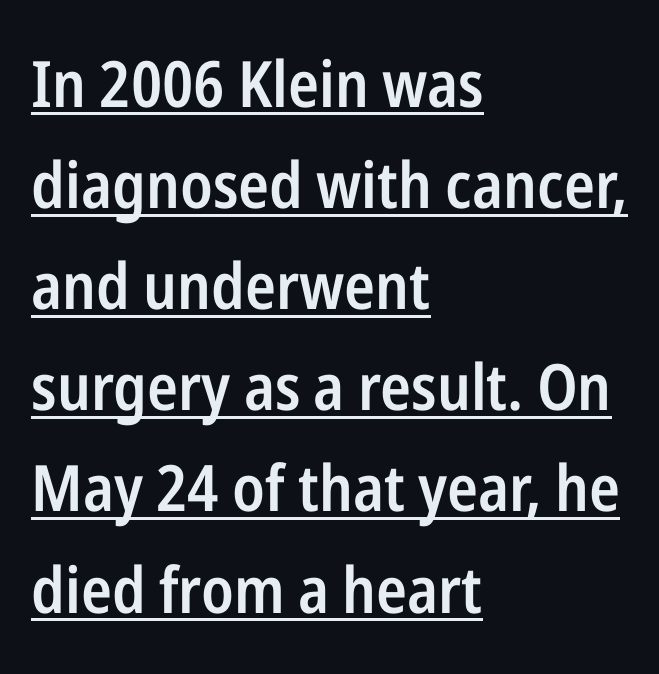
Q: Is the text bold? A: Semi-bold.
Q: Is the text italic (slanted)? A: No, it is upright.
Q: Is the typeface a serif or a sans-serif typeface? A: Sans-serif.
Q: Is the text underlined? A: Yes.
Q: How is the paragraph aligned? A: Left-aligned.
Q: Is the spacing between letters normal or unusually wide? A: Normal.
Q: Is the spacing between lines tight, normal or loose? A: Normal.
Q: Width (condensed, normal, or wide)? A: Condensed.
Q: Stroke contrast? A: Low.
Q: x-height? A: Medium.
Q: Monospaced? A: No.
